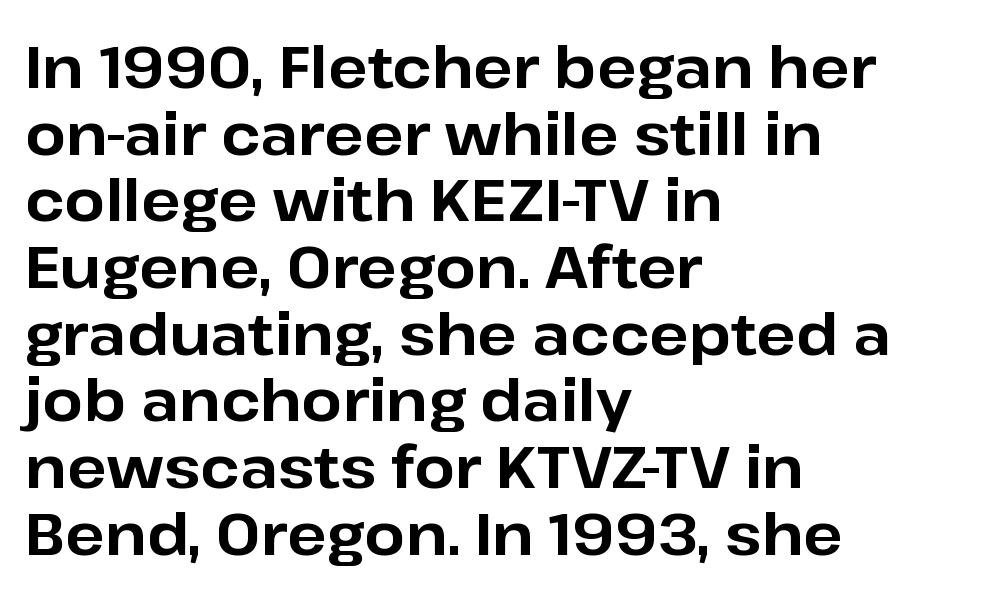
{"serif": "no", "italic": "no", "bold": "yes", "weight": "bold", "width": "normal", "stroke_contrast": "low", "x_height": "medium", "monospaced": "no", "underline": "no", "align": "left", "line_spacing": "tight", "line_spacing_ratio": 1.15, "letter_spacing": "normal", "letter_spacing_em": 0.0, "glyph_px": 58}
